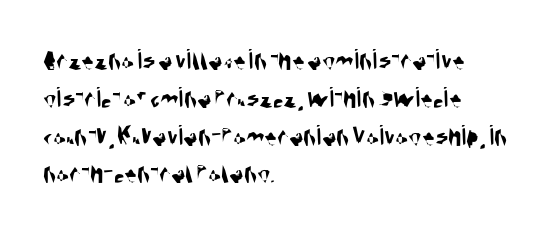
The space directly below the letters is spotless. The glyphs in this specimen are sans serif. Regarding leading, the lines here are spaced in the standard way. Spacing verdict: proportional, widths tailored to each character. No extra tracking has been applied to these lines. Line starts are locked; line ends wander.
